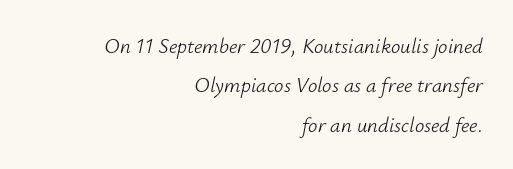
Q: Is the text bold? A: No.
Q: Is the text italic (slanted)? A: Yes, it leans right by about 12 degrees.
Q: Is the text underlined? A: No.
Q: How is the paragraph aligned? A: Right-aligned.
Q: Is the spacing between letters normal or unusually wide? A: Normal.
